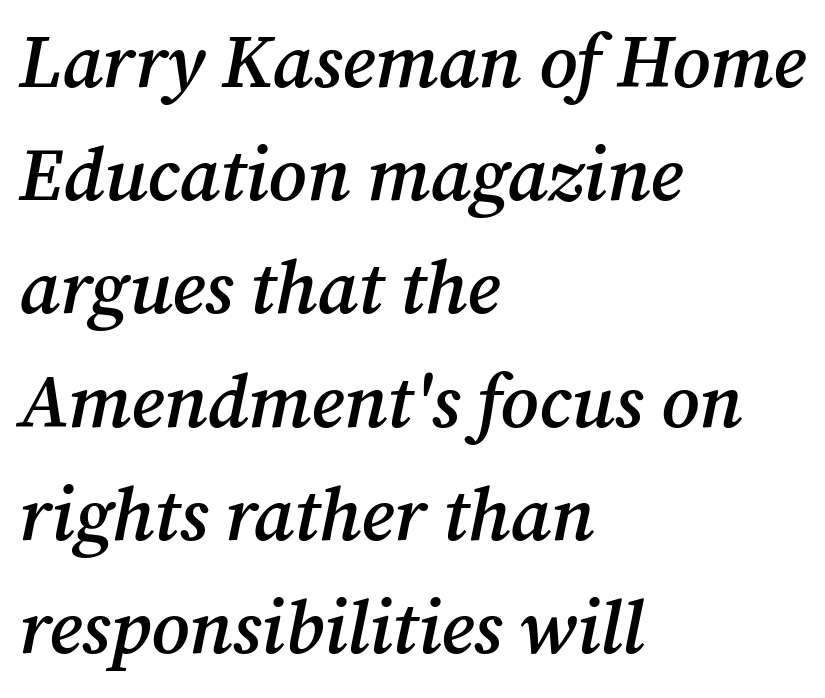
{"serif": "yes", "italic": "yes", "lean": "right", "slant_degrees": 12, "bold": "semi", "weight": "semibold", "width": "normal", "stroke_contrast": "medium", "x_height": "medium", "monospaced": "no", "underline": "no", "align": "left", "line_spacing": "normal", "line_spacing_ratio": 1.51, "letter_spacing": "normal", "letter_spacing_em": 0.0, "glyph_px": 75}
